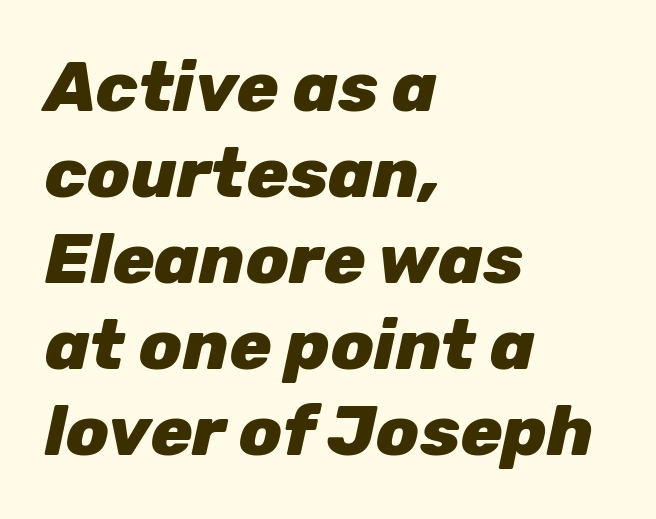
Spacing between characters is what you'd get straight out of the box. A dark, heavy texture on the line: the type is bold. Glance below the letters and you will spot only blank space. Think of a printed novel: that variable character pitch is what you see here. Typeset ragged right — the left edge is the straight one.
